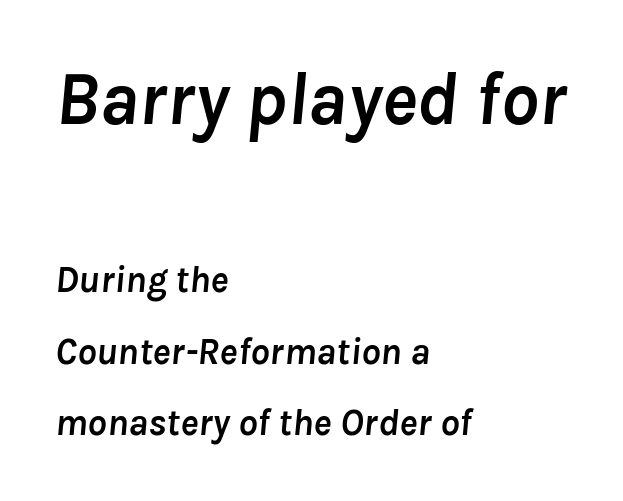
{"italic": "yes", "lean": "right", "slant_degrees": 8, "bold": "yes", "weight": "semibold", "width": "normal", "stroke_contrast": "low", "x_height": "medium", "monospaced": "no", "underline": "no", "align": "left", "line_spacing_ratio": 1.89, "letter_spacing": "normal", "letter_spacing_em": 0.0, "larger_block": "first", "size_ratio": 1.97, "glyph_px": 75}
